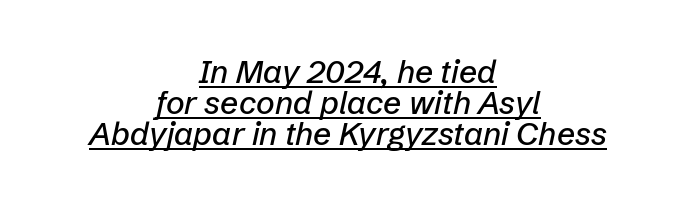
{"italic": "yes", "lean": "right", "slant_degrees": 12, "width": "normal", "stroke_contrast": "low", "x_height": "medium", "monospaced": "no", "underline": "yes", "align": "center", "line_spacing": "tight", "line_spacing_ratio": 0.97, "letter_spacing": "normal", "letter_spacing_em": 0.0, "glyph_px": 32}
